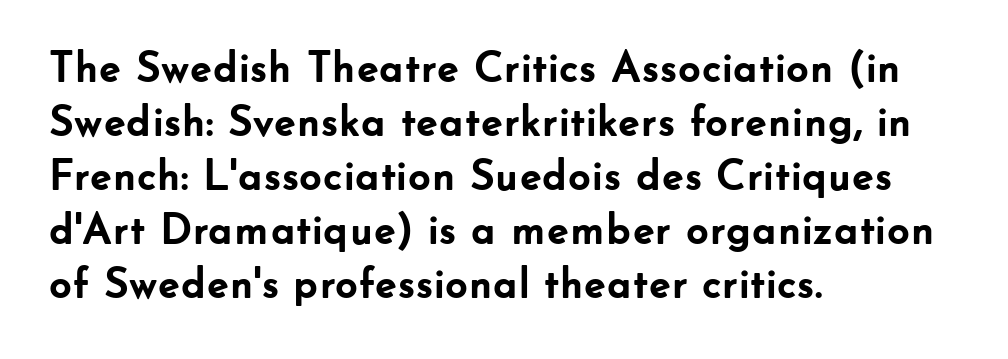
Typographic density is high because the face is bold. A clean baseline with only descenders dipping below it. What stands out about the letter spacing? Nothing — it is the standard amount. Designer's note — italics off, roman on. These lines are set flush left with a ragged right edge.
